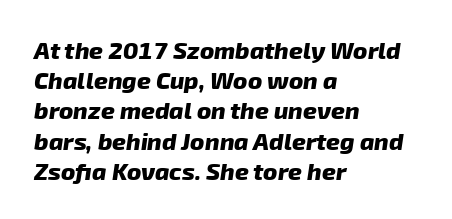
The image shows 24 px bold type; set left-aligned, normal line spacing (1.26x), normal letter spacing, not underlined.
